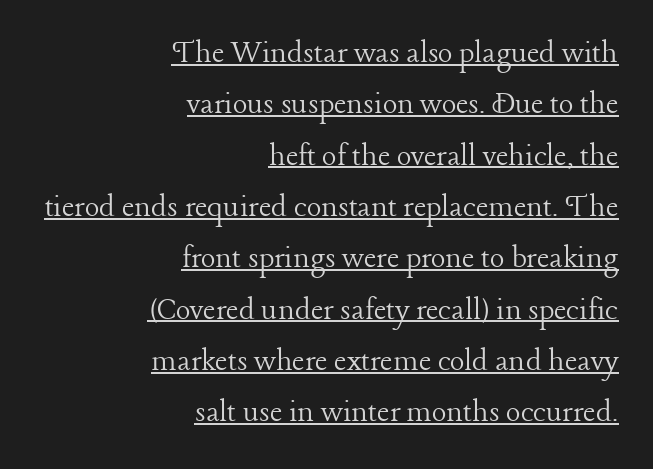
{"serif": "yes", "italic": "no", "bold": "no", "weight": "light", "width": "normal", "stroke_contrast": "low", "x_height": "medium", "monospaced": "no", "underline": "yes", "align": "right", "line_spacing": "normal", "line_spacing_ratio": 1.51, "letter_spacing": "normal", "letter_spacing_em": 0.0, "glyph_px": 34}
